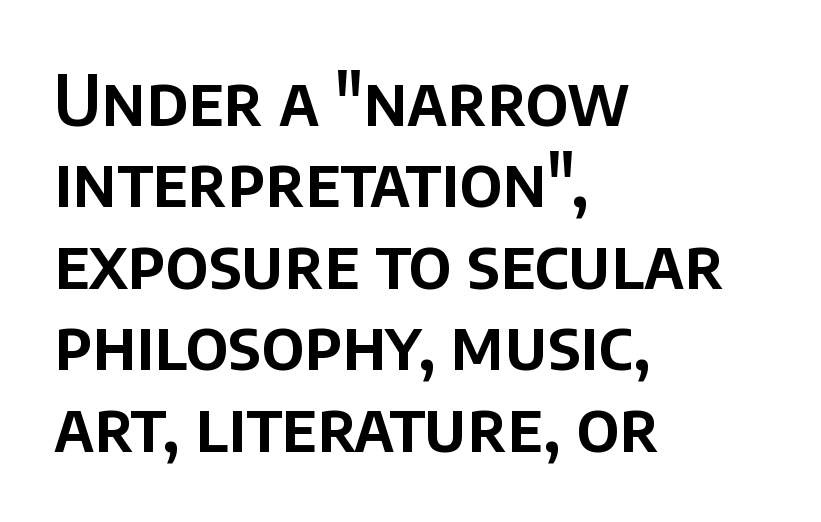
Q: Is the text italic (slanted)? A: No, it is upright.
Q: Is the typeface a serif or a sans-serif typeface? A: Sans-serif.
Q: Is the text underlined? A: No.
Q: How is the paragraph aligned? A: Left-aligned.
Q: Is the spacing between letters normal or unusually wide? A: Normal.
Q: Width (condensed, normal, or wide)? A: Normal.
Q: Stroke contrast? A: Low.
Q: x-height? A: Large.
Q: Monospaced? A: No.
